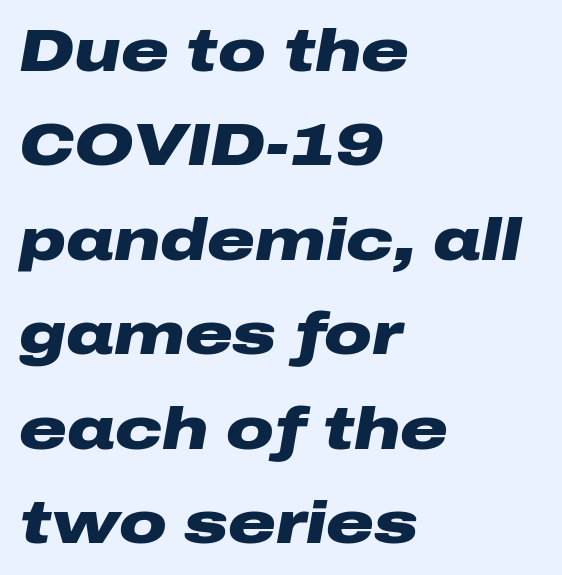
{"italic": "yes", "lean": "right", "slant_degrees": 10, "bold": "yes", "weight": "heavy", "width": "wide", "stroke_contrast": "low", "x_height": "medium", "monospaced": "no", "underline": "no", "align": "left", "line_spacing": "normal", "line_spacing_ratio": 1.6, "letter_spacing": "normal", "letter_spacing_em": 0.0, "glyph_px": 59}
